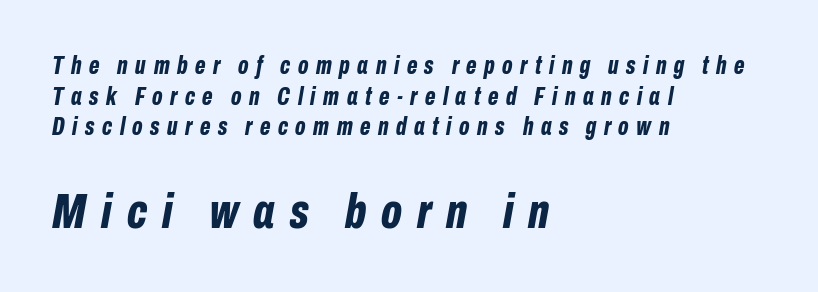
These lines are rendered in a variable-pitch font. Students, this is bold: see how much ink each stroke carries. The glyphs are unaccompanied by any horizontal stroke below them. The lettering tilts uniformly, giving the passage an italic look. Does extra space separate the letters? Yes, quite a lot of it. If you drew a ruler down the left edge, every line would touch it.
